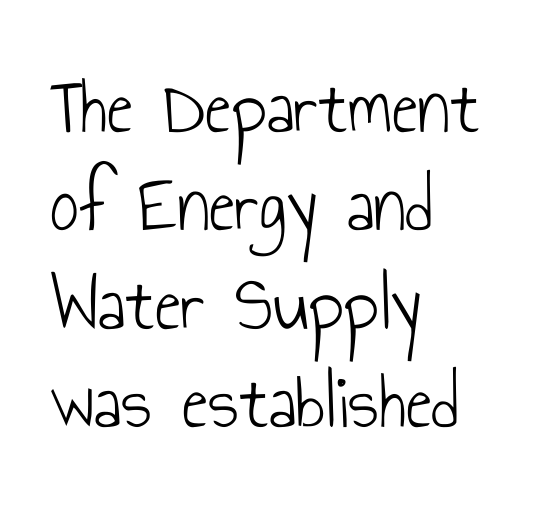
The image shows 80 px light, condensed sans-serif type, upright; set left-aligned, line spacing 1.23x, normal letter spacing, not underlined; low stroke contrast and a small x-height.
